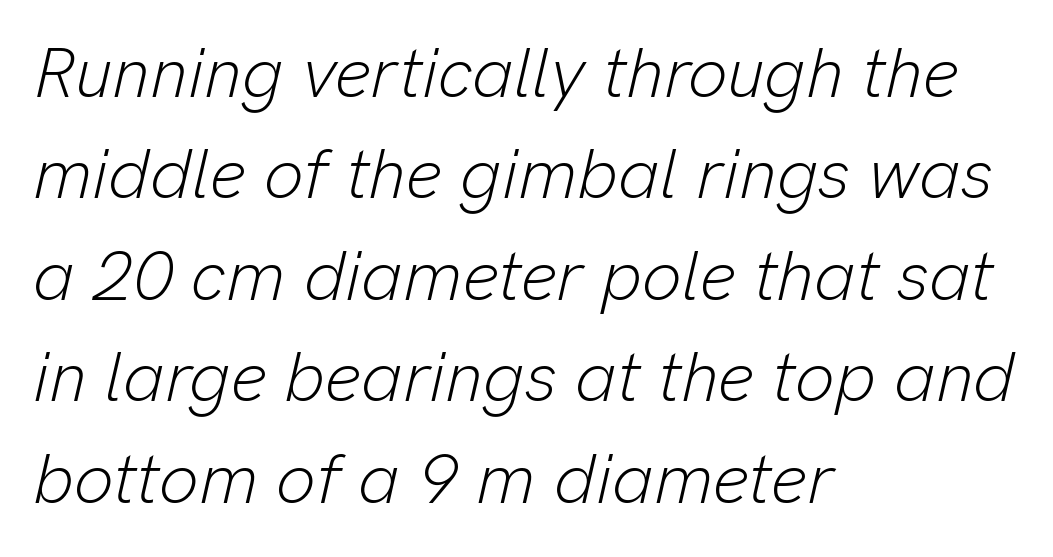
{"italic": "yes", "lean": "right", "slant_degrees": 13, "bold": "no", "weight": "light", "width": "normal", "stroke_contrast": "low", "x_height": "medium", "monospaced": "no", "underline": "no", "align": "left", "line_spacing": "normal", "line_spacing_ratio": 1.45, "letter_spacing": "normal", "letter_spacing_em": 0.0, "glyph_px": 70}
